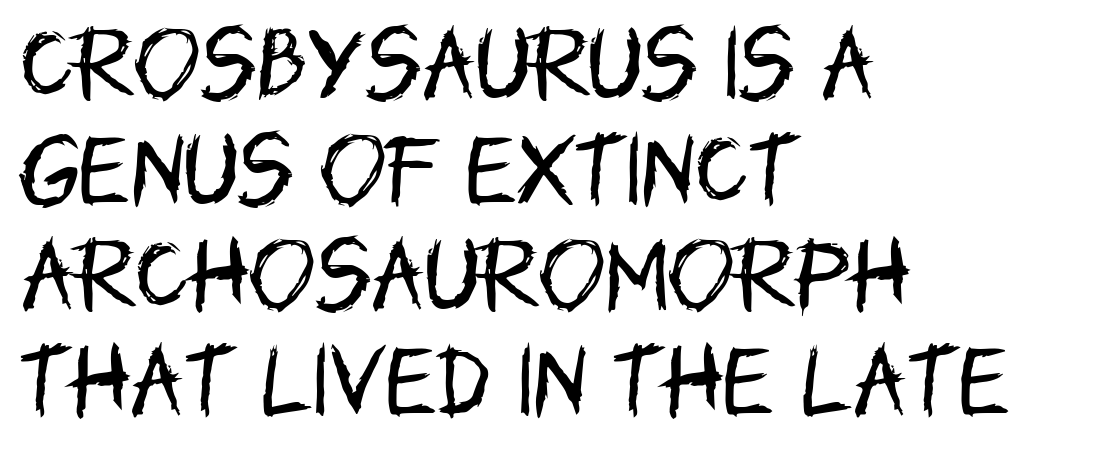
Q: Is the text bold? A: No.
Q: Is the text italic (slanted)? A: No, it is upright.
Q: Is the typeface a serif or a sans-serif typeface? A: Sans-serif.
Q: Is the text underlined? A: No.
Q: How is the paragraph aligned? A: Left-aligned.
Q: Is the spacing between letters normal or unusually wide? A: Normal.
Q: Is the spacing between lines tight, normal or loose? A: Normal.
Q: Width (condensed, normal, or wide)? A: Condensed.
Q: Stroke contrast? A: Low.
Q: x-height? A: Large.
Q: Monospaced? A: No.
